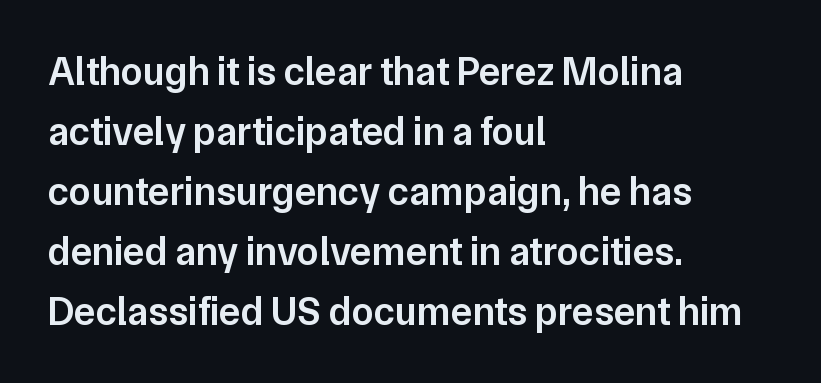
The image shows 40 px semibold sans-serif type, upright; set left-aligned, normal line spacing (1.5x), normal letter spacing, not underlined; low stroke contrast and a medium x-height.
